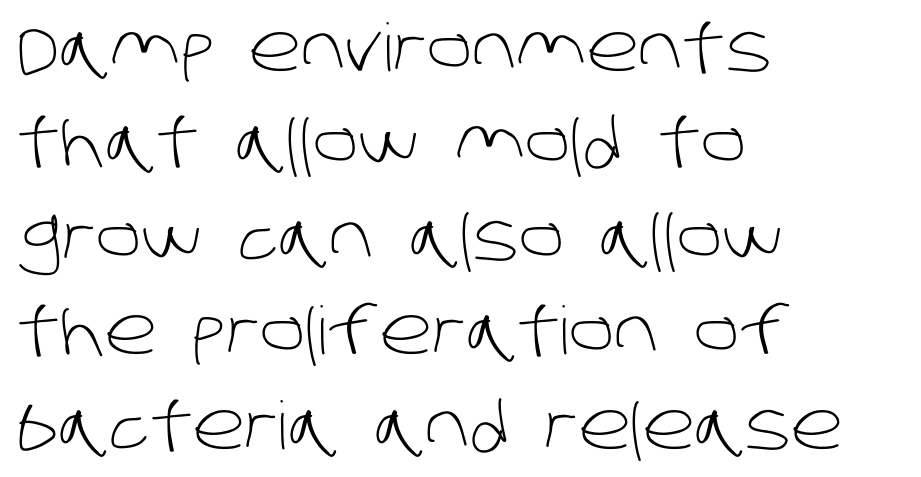
The image shows 66 px light sans-serif type; set left-aligned, normal line spacing (1.43x), normal letter spacing, not underlined; low stroke contrast and a large x-height.
